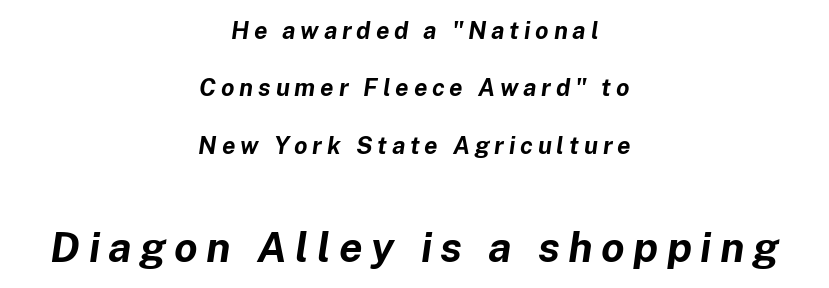
{"italic": "yes", "lean": "right", "slant_degrees": 8, "bold": "yes", "weight": "bold", "width": "normal", "stroke_contrast": "low", "x_height": "medium", "monospaced": "no", "underline": "no", "align": "center", "line_spacing": "loose", "line_spacing_ratio": 2.39, "letter_spacing": "wide", "letter_spacing_em": 0.2, "larger_block": "second", "size_ratio": 1.75, "glyph_px": 42}
